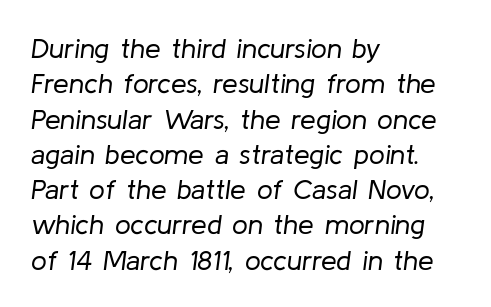
The image shows 28 px regular-weight type, italic (leaning right); set left-aligned, normal line spacing (1.26x), normal letter spacing, not underlined; low stroke contrast and a medium x-height.
